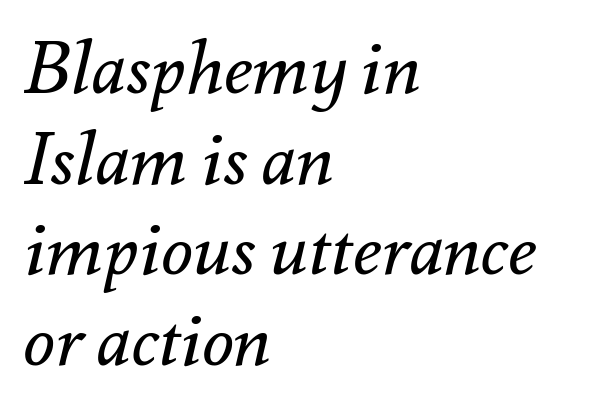
Q: Is the text bold? A: No.
Q: Is the text italic (slanted)? A: Yes, it leans right by about 12 degrees.
Q: Is the text underlined? A: No.
Q: How is the paragraph aligned? A: Left-aligned.
Q: Is the spacing between letters normal or unusually wide? A: Normal.
Q: Width (condensed, normal, or wide)? A: Normal.
Q: Stroke contrast? A: Medium.
Q: x-height? A: Small.
Q: Monospaced? A: No.
